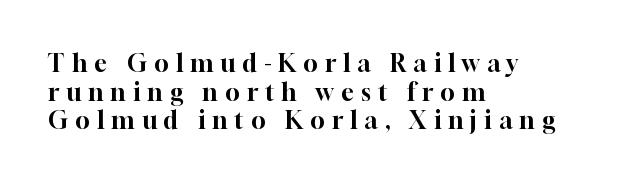
The image shows 24 px text type, upright; set left-aligned, line spacing 1.19x, unusually wide letter spacing (+0.3 em), not underlined.
